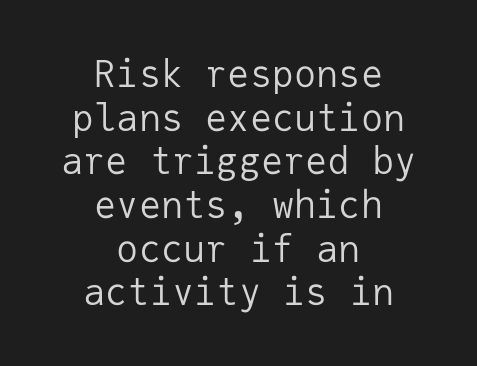
{"serif": "no", "italic": "no", "bold": "no", "weight": "regular", "width": "normal", "stroke_contrast": "low", "x_height": "medium", "monospaced": "yes", "underline": "no", "align": "center", "line_spacing_ratio": 1.18, "letter_spacing": "normal", "letter_spacing_em": 0.0, "glyph_px": 37}
